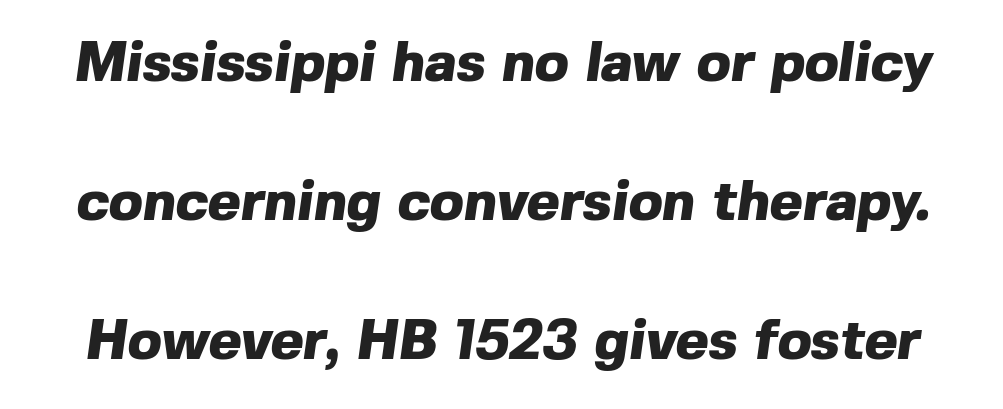
The baseline area is clear. How would I describe the line gaps? Wide and relaxed. This rendering employs a face without finishing strokes, i.e., a sans-serif. Between one letter and the next there's only the usual sliver of space. Is this a fixed-width face? No — the glyphs have proportional, varying widths. Typographic density is high because the face is bold.
